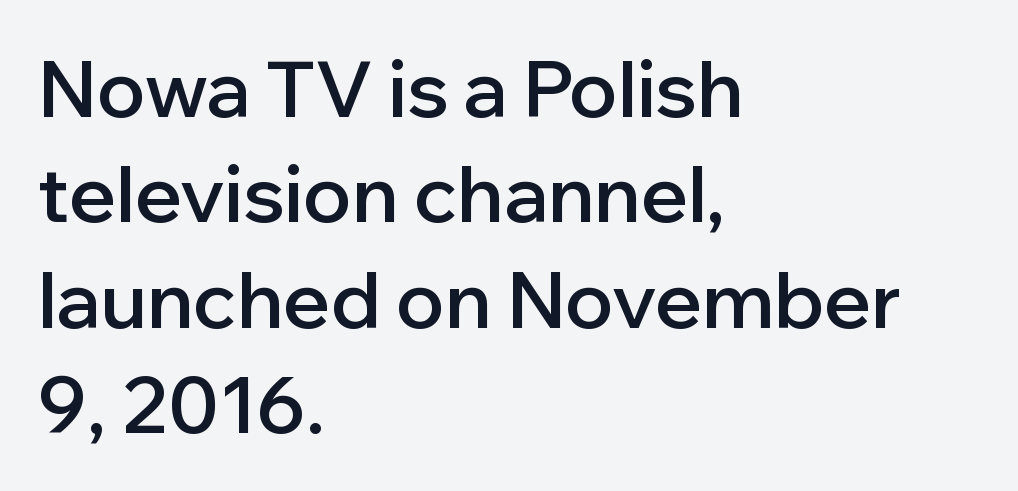
{"serif": "no", "italic": "no", "bold": "semi", "weight": "semibold", "width": "normal", "stroke_contrast": "low", "x_height": "medium", "monospaced": "no", "underline": "no", "align": "left", "line_spacing": "normal", "line_spacing_ratio": 1.35, "letter_spacing": "normal", "letter_spacing_em": 0.0, "glyph_px": 78}
